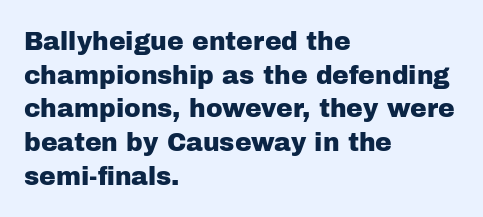
Q: Is the text italic (slanted)? A: No, it is upright.
Q: Is the text underlined? A: No.
Q: How is the paragraph aligned? A: Left-aligned.
Q: Is the spacing between letters normal or unusually wide? A: Normal.
Q: Is the spacing between lines tight, normal or loose? A: Normal.
